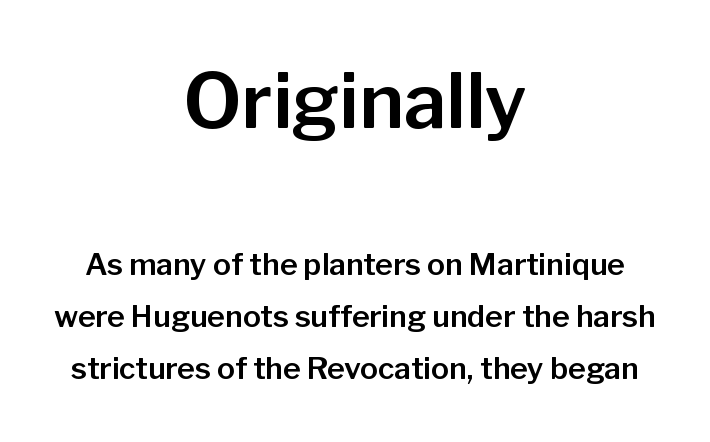
The image shows 76 px sans-serif type, upright; set centered, line spacing 1.73x, normal letter spacing, not underlined; the first (top) block is 2.53x larger; low stroke contrast and a medium x-height.
